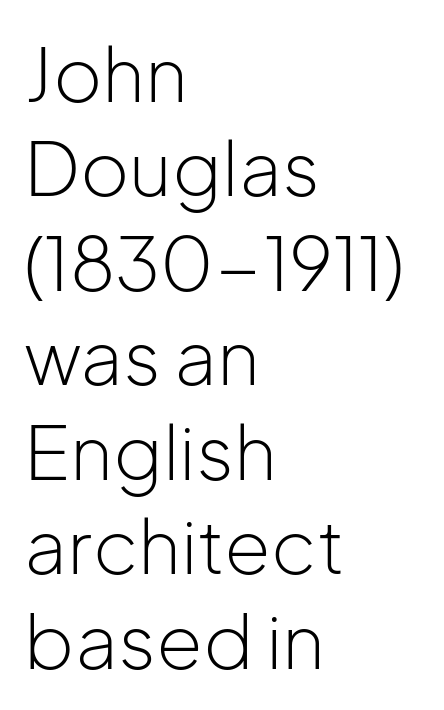
Q: Is the text bold? A: No.
Q: Is the text italic (slanted)? A: No, it is upright.
Q: Is the typeface a serif or a sans-serif typeface? A: Sans-serif.
Q: Is the text underlined? A: No.
Q: How is the paragraph aligned? A: Left-aligned.
Q: Is the spacing between letters normal or unusually wide? A: Normal.
Q: Is the spacing between lines tight, normal or loose? A: Normal.
Q: Width (condensed, normal, or wide)? A: Normal.
Q: Stroke contrast? A: Low.
Q: x-height? A: Medium.
Q: Monospaced? A: No.
